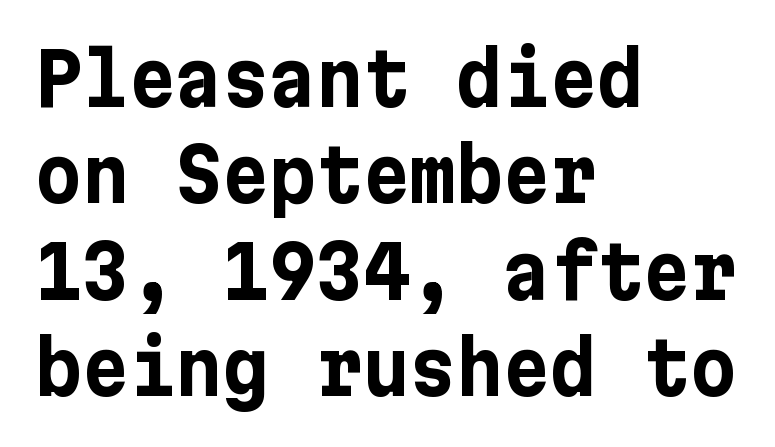
{"serif": "no", "italic": "no", "bold": "yes", "weight": "bold", "width": "normal", "stroke_contrast": "low", "x_height": "medium", "underline": "no", "align": "left", "line_spacing": "normal", "line_spacing_ratio": 1.34, "letter_spacing": "normal", "letter_spacing_em": 0.0, "glyph_px": 72}
